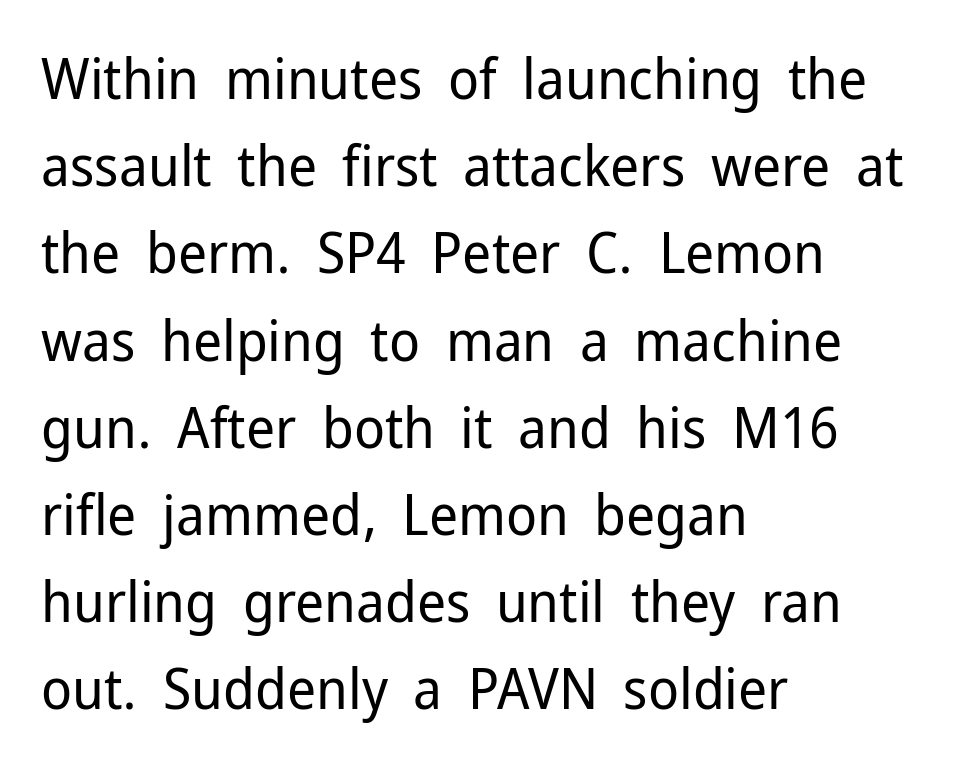
The image shows 57 px regular-weight sans-serif type, upright; set left-aligned, normal line spacing (1.53x), normal letter spacing, not underlined; low stroke contrast and a medium x-height.
